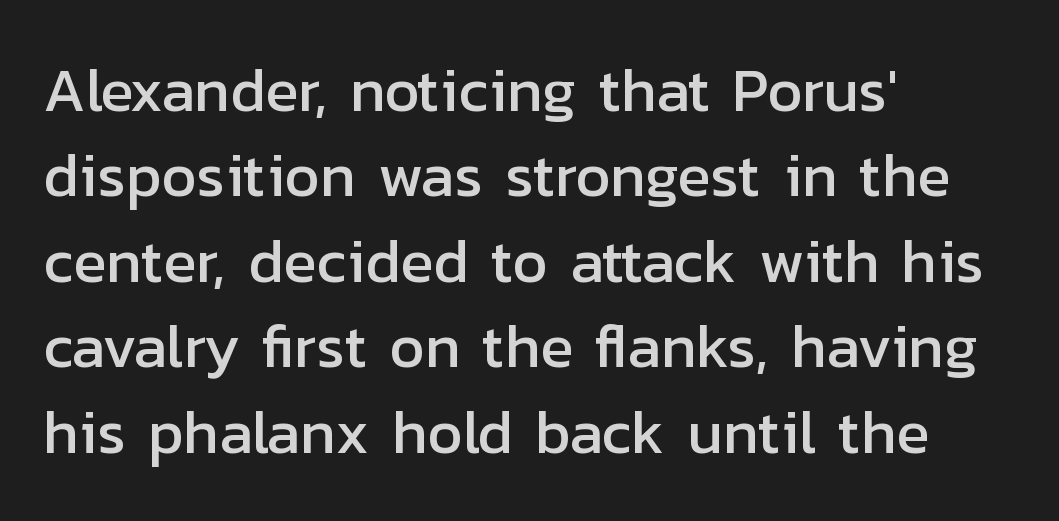
A typesetter would label this face a sans. These lines keep a tight, regular rhythm from letter to letter. Leading: standard. Spacing verdict: proportional, widths tailored to each character.
